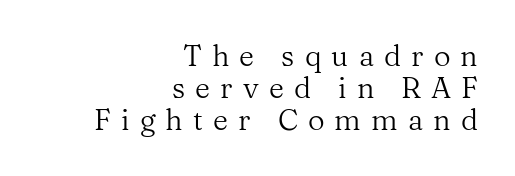
The image shows 29 px regular-weight serif type, upright; set right-aligned, tight line spacing (1.11x), unusually wide letter spacing (+0.35 em), not underlined; medium stroke contrast and a medium x-height.
